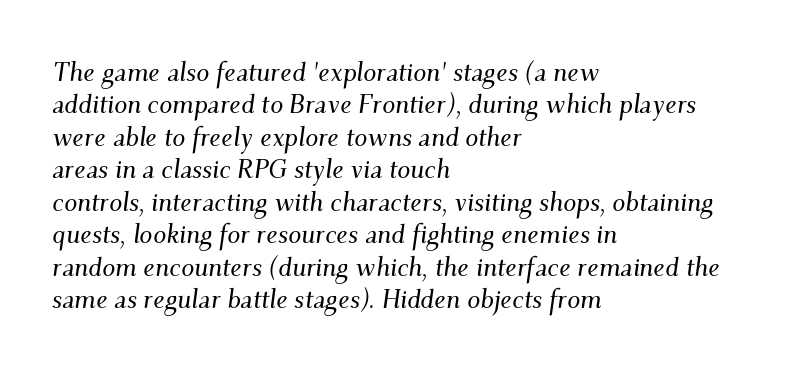
Q: Is the text italic (slanted)? A: Yes, it leans right by about 9 degrees.
Q: Is the text underlined? A: No.
Q: How is the paragraph aligned? A: Left-aligned.
Q: Is the spacing between letters normal or unusually wide? A: Normal.
Q: Is the spacing between lines tight, normal or loose? A: Normal.
